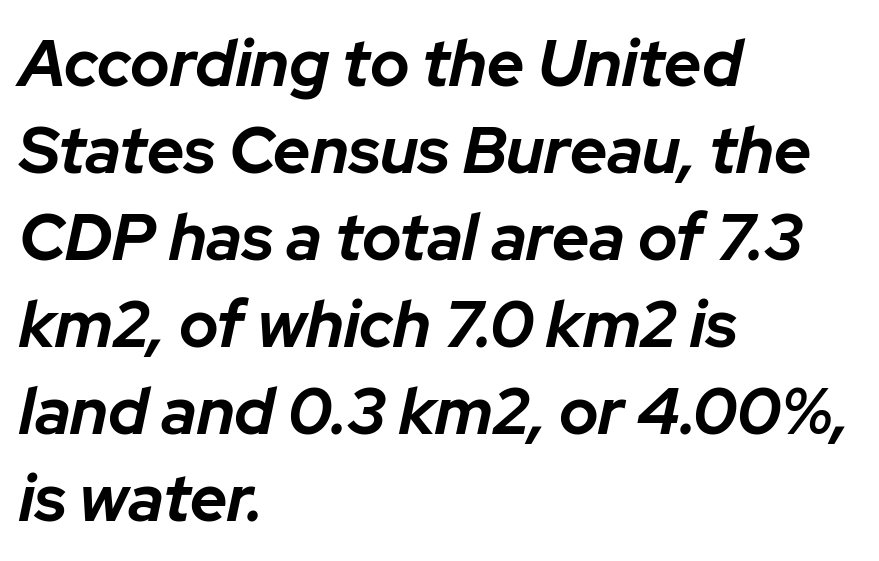
The image shows 65 px bold type, italic (leaning right); set left-aligned, normal line spacing (1.34x), normal letter spacing, not underlined; low stroke contrast and a medium x-height.
